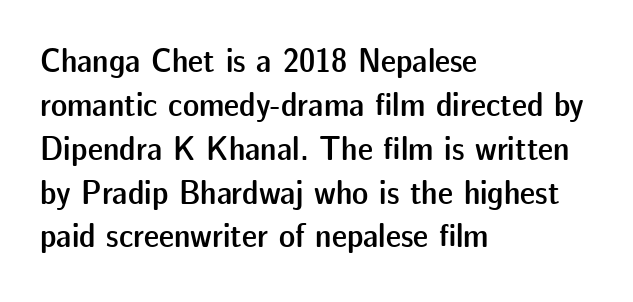
The image shows 34 px semibold sans-serif type, upright; set left-aligned, normal line spacing (1.29x), normal letter spacing, not underlined; low stroke contrast and a medium x-height.
